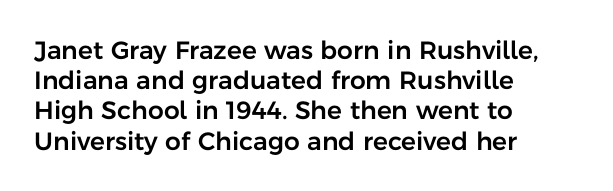
Q: Is the text italic (slanted)? A: No, it is upright.
Q: Is the text underlined? A: No.
Q: How is the paragraph aligned? A: Left-aligned.
Q: Is the spacing between letters normal or unusually wide? A: Normal.
